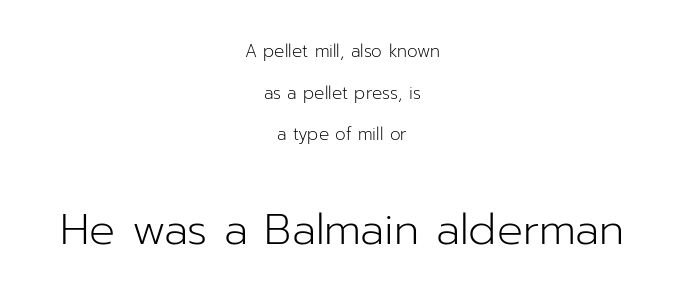
{"serif": "no", "italic": "no", "bold": "no", "weight": "light", "width": "normal", "stroke_contrast": "low", "x_height": "medium", "monospaced": "no", "underline": "no", "align": "center", "line_spacing": "loose", "line_spacing_ratio": 2.45, "letter_spacing": "normal", "letter_spacing_em": 0.0, "larger_block": "second", "size_ratio": 2.53, "glyph_px": 43}
